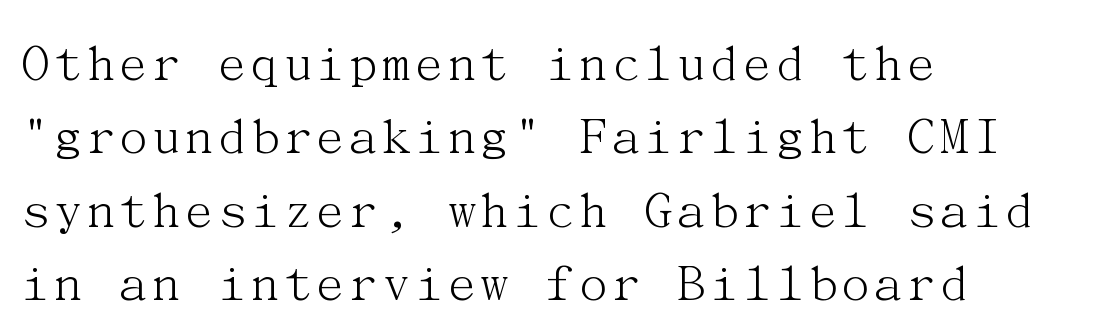
Q: Is the text bold? A: No.
Q: Is the text italic (slanted)? A: No, it is upright.
Q: Is the typeface a serif or a sans-serif typeface? A: Serif.
Q: Is the text underlined? A: No.
Q: How is the paragraph aligned? A: Left-aligned.
Q: Is the spacing between letters normal or unusually wide? A: Normal.
Q: Is the spacing between lines tight, normal or loose? A: Normal.
Q: Width (condensed, normal, or wide)? A: Normal.
Q: Stroke contrast? A: Medium.
Q: x-height? A: Medium.
